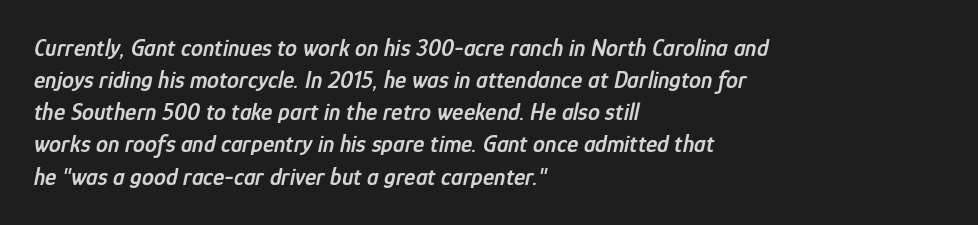
{"italic": "yes", "lean": "right", "slant_degrees": 12, "bold": "semi", "underline": "no", "align": "left", "line_spacing": "normal", "line_spacing_ratio": 1.34, "letter_spacing": "normal", "letter_spacing_em": 0.0, "glyph_px": 24}
